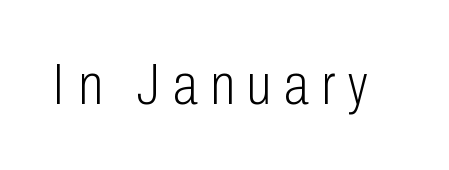
The image shows 58 px light, condensed sans-serif type, upright; set unusually wide letter spacing (+0.22 em), not underlined; low stroke contrast and a medium x-height.
